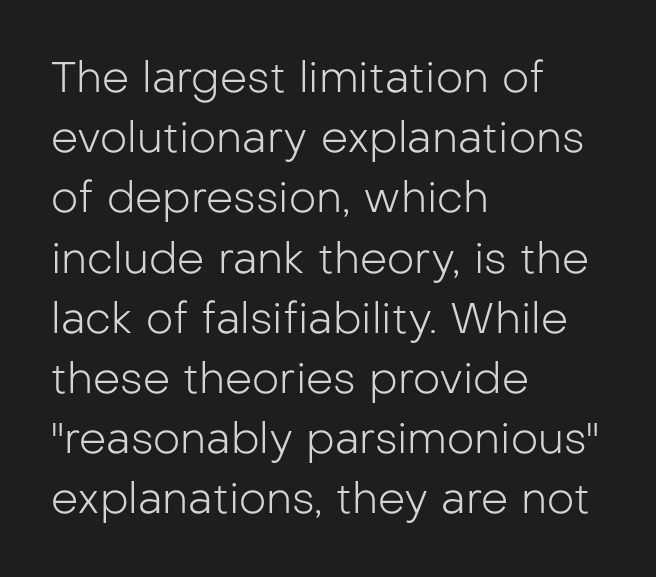
Nothing unusual about the tracking: characters are spaced as the font intends. Every character sits straight up, as roman type does. The strip under each line holds only bare page. You could not count columns in this text — the font is proportionally spaced. The compositor pushed each line to the left boundary.
